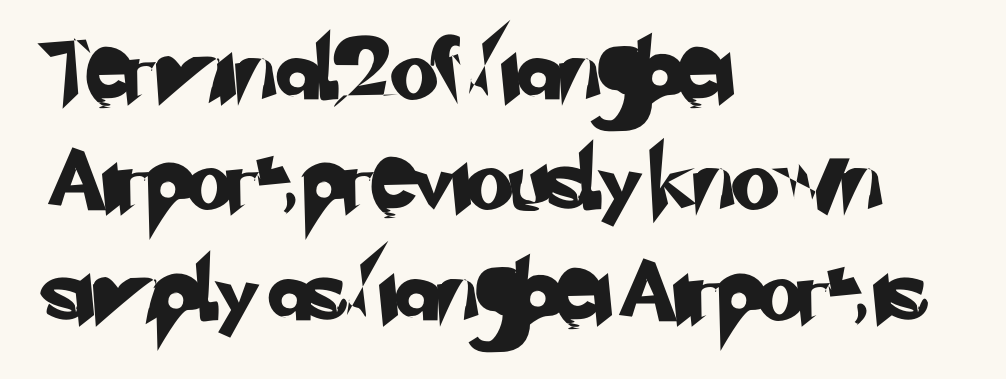
Q: Is the typeface a serif or a sans-serif typeface? A: Sans-serif.
Q: Is the text underlined? A: No.
Q: How is the paragraph aligned? A: Left-aligned.
Q: Is the spacing between letters normal or unusually wide? A: Normal.
Q: Width (condensed, normal, or wide)? A: Normal.
Q: Stroke contrast? A: Low.
Q: x-height? A: Small.
Q: Monospaced? A: No.
